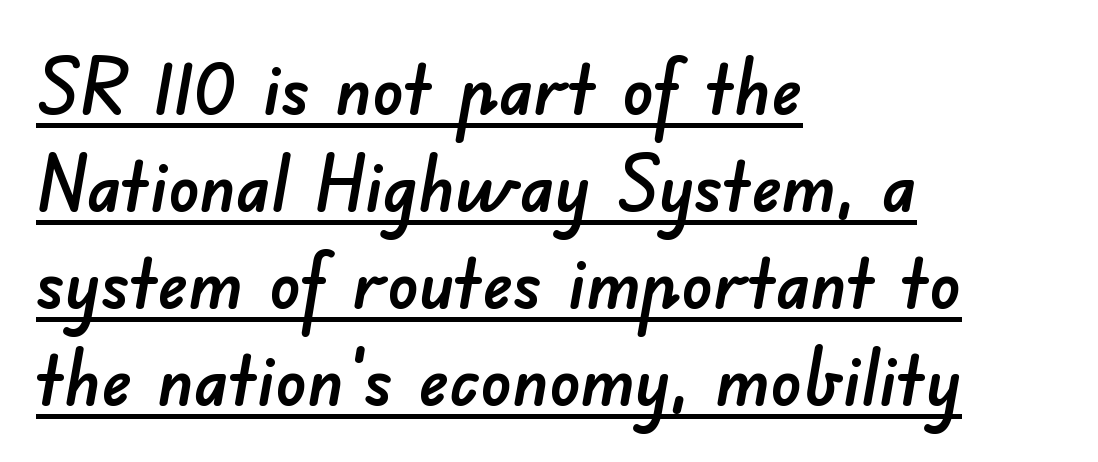
{"serif": "no", "width": "normal", "stroke_contrast": "low", "x_height": "small", "monospaced": "no", "underline": "yes", "align": "left", "line_spacing": "normal", "line_spacing_ratio": 1.26, "letter_spacing": "normal", "letter_spacing_em": 0.0, "glyph_px": 77}
